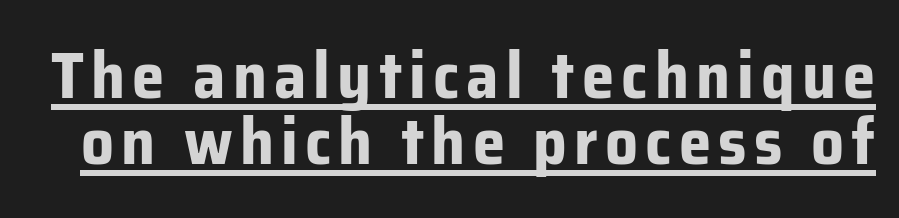
{"serif": "no", "italic": "no", "bold": "yes", "weight": "bold", "width": "normal", "stroke_contrast": "low", "x_height": "medium", "monospaced": "no", "underline": "yes", "line_spacing": "tight", "line_spacing_ratio": 1.02, "glyph_px": 65}
